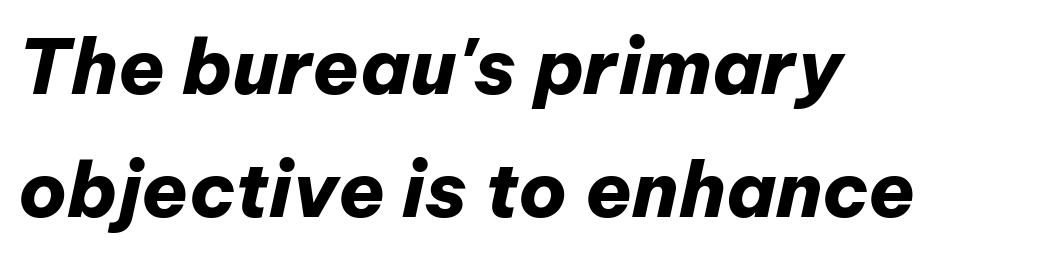
The passage is arranged the way most books set body copy — flush left. Every letter is thick-stroked: bold, no question. In terms of leading, this rendering sits right in the middle. Looks like regular typesetting: each glyph gets only the width it needs. In terms of posture, this sample is oblique.
